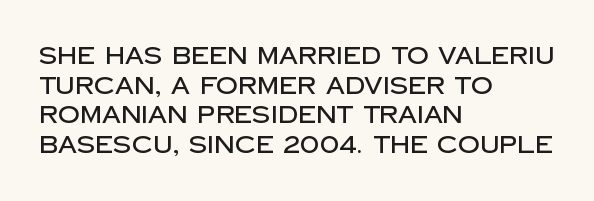
The rag falls on the right side of this text block. This sample uses an upright cut, with every glyph sitting square on the baseline. This sample uses plain, unmodified letter spacing. The strip under each line holds only bare page.
